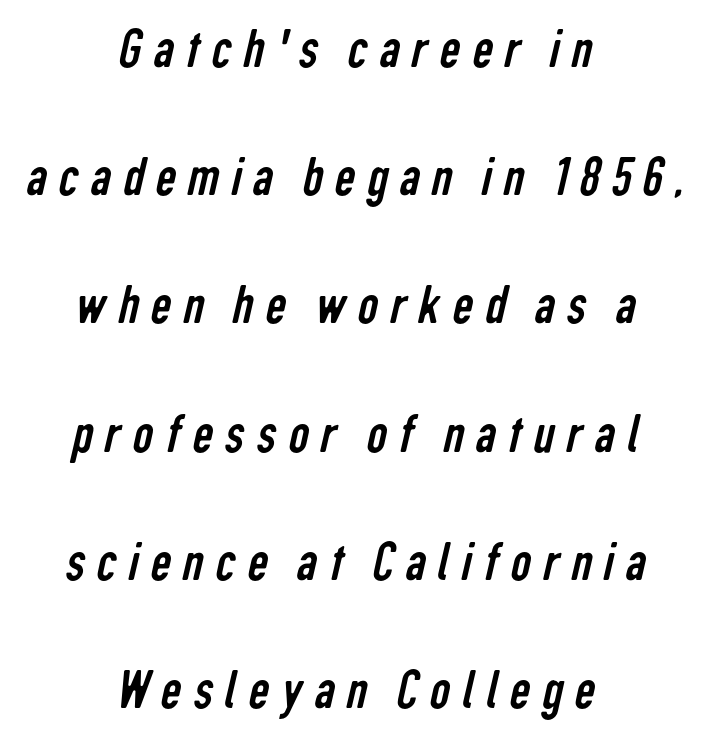
Q: Is the text bold? A: No.
Q: Is the typeface a serif or a sans-serif typeface? A: Sans-serif.
Q: Is the text underlined? A: No.
Q: How is the paragraph aligned? A: Centered.
Q: Is the spacing between letters normal or unusually wide? A: Unusually wide.
Q: Is the spacing between lines tight, normal or loose? A: Loose.
Q: Width (condensed, normal, or wide)? A: Condensed.
Q: Stroke contrast? A: Low.
Q: x-height? A: Medium.
Q: Monospaced? A: No.
